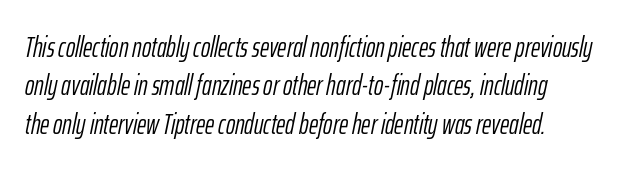
{"italic": "yes", "lean": "right", "slant_degrees": 12, "bold": "no", "weight": "light", "width": "condensed", "stroke_contrast": "low", "x_height": "medium", "monospaced": "no", "underline": "no", "line_spacing": "normal", "line_spacing_ratio": 1.37, "letter_spacing": "normal", "letter_spacing_em": 0.0, "glyph_px": 28}
